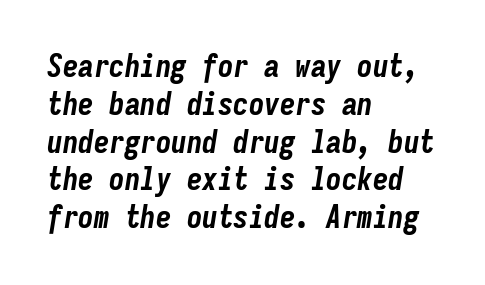
Plain, unruled lines of type. Looks like terminal output: every glyph gets an equal slot. Summary of weight: heavy, a full bold. There is no visible air inserted between adjacent glyphs. The paragraph shown leans on its left margin.
